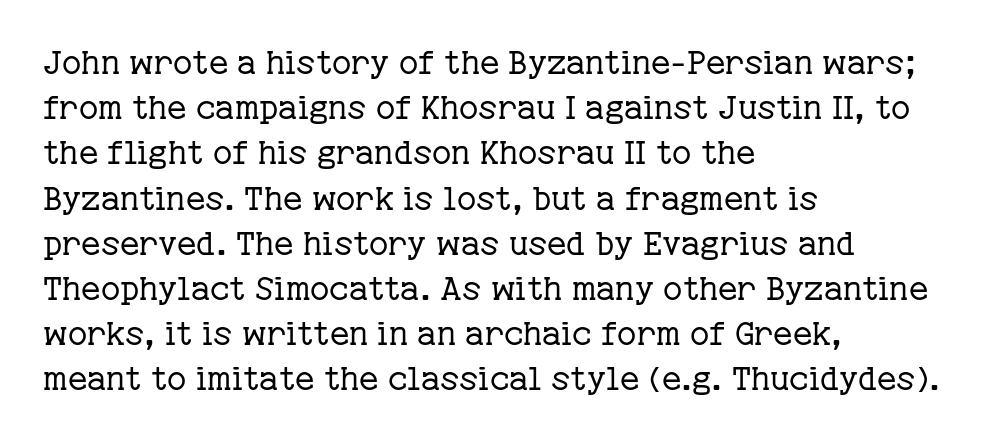
{"serif": "yes", "italic": "no", "bold": "no", "weight": "regular", "width": "normal", "stroke_contrast": "low", "x_height": "medium", "monospaced": "no", "underline": "no", "align": "left", "line_spacing": "normal", "line_spacing_ratio": 1.37, "letter_spacing": "normal", "letter_spacing_em": 0.0, "glyph_px": 33}
